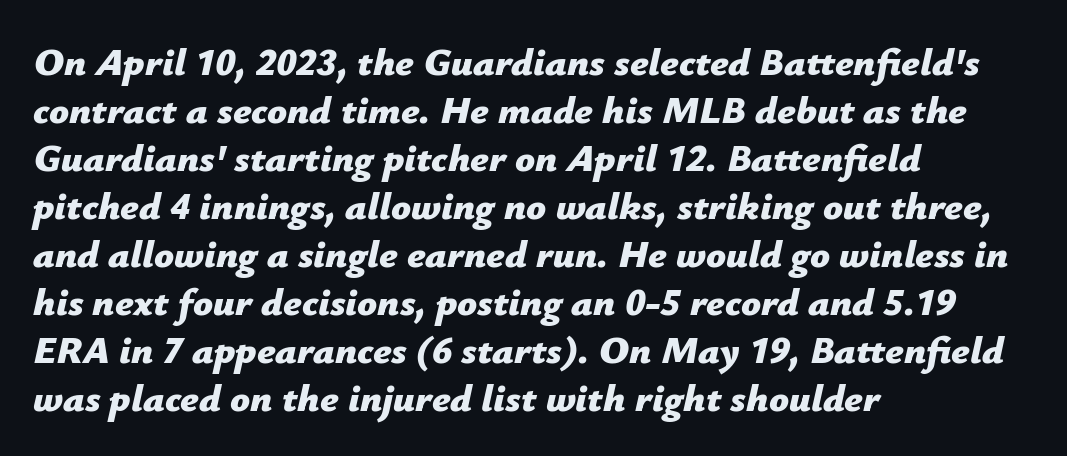
Q: Is the text bold? A: Yes.
Q: Is the text italic (slanted)? A: Yes, it leans right by about 12 degrees.
Q: Is the text underlined? A: No.
Q: How is the paragraph aligned? A: Left-aligned.
Q: Is the spacing between letters normal or unusually wide? A: Normal.
Q: Width (condensed, normal, or wide)? A: Normal.
Q: Stroke contrast? A: Low.
Q: x-height? A: Medium.
Q: Monospaced? A: No.
